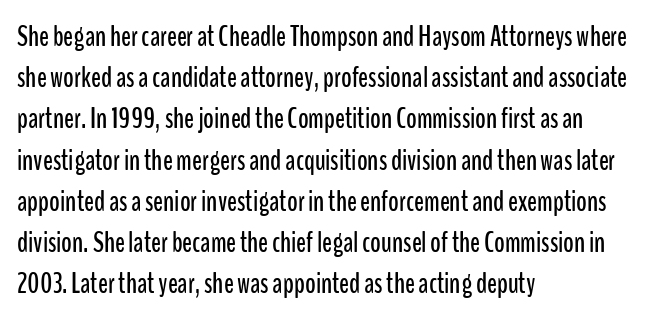
{"serif": "no", "italic": "no", "width": "condensed", "stroke_contrast": "low", "x_height": "medium", "monospaced": "no", "underline": "no", "align": "left", "line_spacing": "normal", "line_spacing_ratio": 1.42, "letter_spacing": "normal", "letter_spacing_em": 0.0, "glyph_px": 29}
